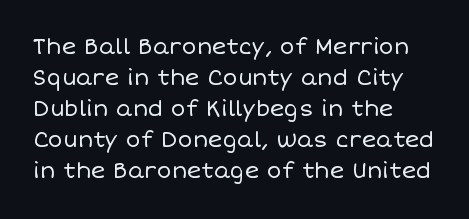
{"italic": "no", "bold": "no", "underline": "no", "align": "left", "line_spacing": "normal", "line_spacing_ratio": 1.41, "letter_spacing": "normal", "letter_spacing_em": 0.0, "glyph_px": 22}
